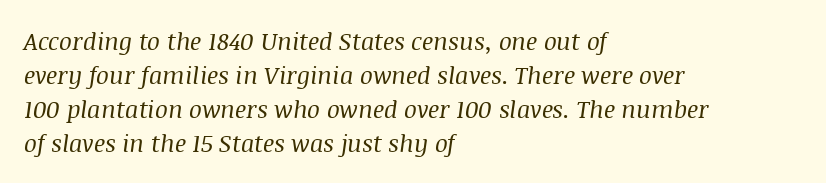
The image shows 24 px text type, italic (leaning right); set left-aligned, normal line spacing (1.41x), normal letter spacing, not underlined.
